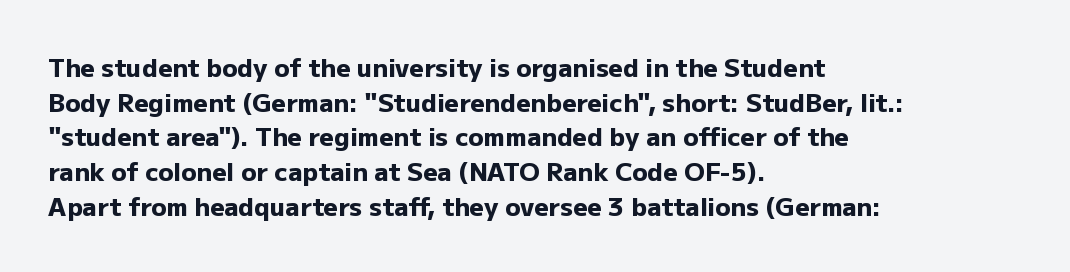
The type sits square on the baseline with zero lean. Summary of weight: heavy, a full bold. Rule under the text: the space is simply empty. Is the letter spacing exaggerated? No — it looks like the ordinary default.
